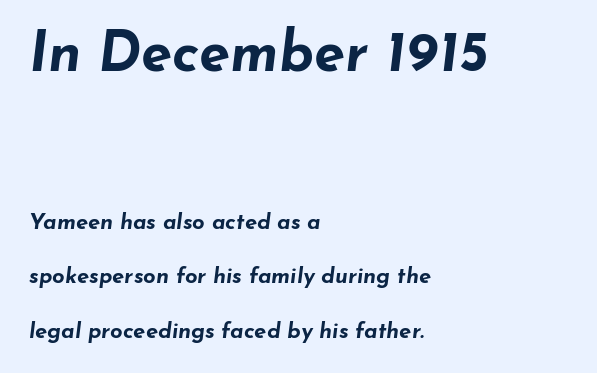
{"italic": "yes", "lean": "right", "slant_degrees": 7, "bold": "yes", "weight": "bold", "width": "wide", "stroke_contrast": "low", "x_height": "small", "monospaced": "no", "underline": "no", "align": "left", "line_spacing": "loose", "line_spacing_ratio": 2.47, "letter_spacing": "normal", "letter_spacing_em": 0.0, "larger_block": "first", "size_ratio": 2.55, "glyph_px": 56}
